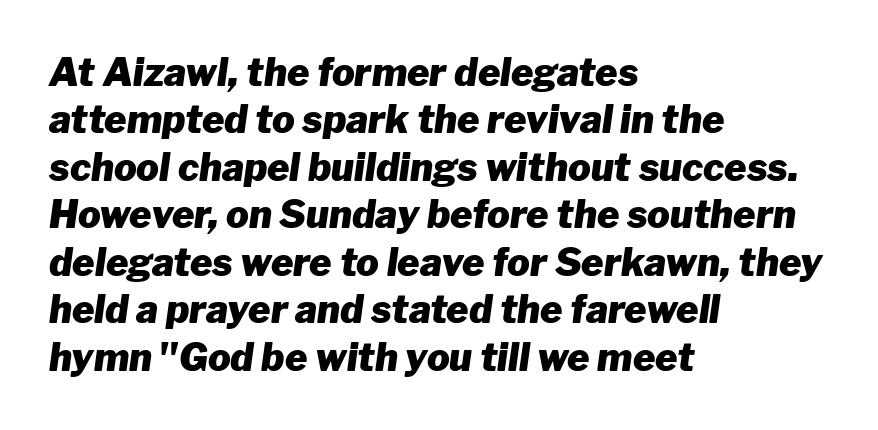
{"italic": "yes", "lean": "right", "slant_degrees": 8, "bold": "yes", "weight": "heavy", "width": "normal", "stroke_contrast": "low", "x_height": "medium", "monospaced": "no", "underline": "no", "align": "left", "line_spacing": "normal", "line_spacing_ratio": 1.25, "letter_spacing": "normal", "letter_spacing_em": 0.0, "glyph_px": 38}
